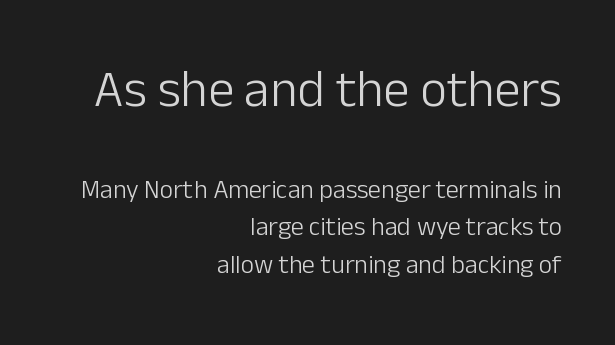
{"serif": "no", "italic": "no", "bold": "no", "weight": "light", "width": "normal", "stroke_contrast": "low", "x_height": "medium", "monospaced": "no", "underline": "no", "align": "right", "line_spacing": "normal", "line_spacing_ratio": 1.46, "letter_spacing": "normal", "letter_spacing_em": 0.0, "larger_block": "first", "size_ratio": 2.0, "glyph_px": 52}
